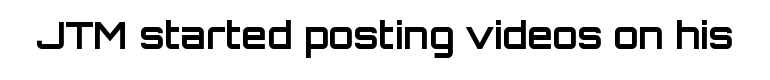
{"serif": "no", "italic": "no", "bold": "yes", "weight": "bold", "width": "normal", "stroke_contrast": "low", "x_height": "large", "monospaced": "no", "underline": "no", "letter_spacing": "normal", "letter_spacing_em": 0.0, "glyph_px": 37}
